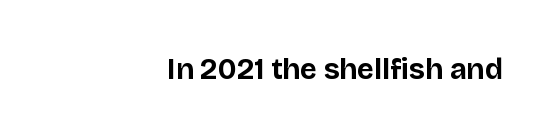
No italicization has been applied; the sample stays upright. Here the designer chose a conventional face with non-uniform glyph widths. Does the copy run flush right? Yes — the right margin is perfectly even. Bare-footed words on every line.
